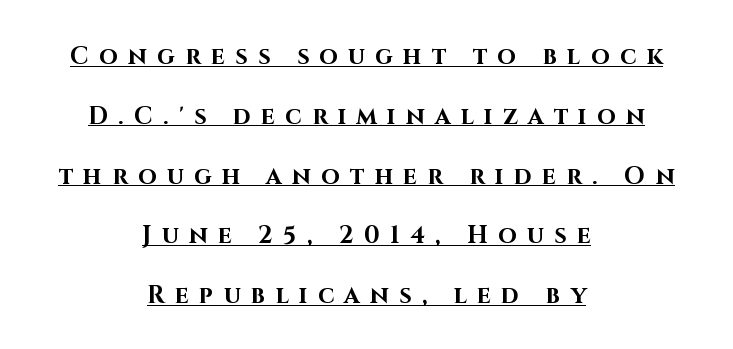
The face used here is rendered with a markedly widened letterfit. The characters look thick and weighty, a clear bold. Quick note: not italic, upright. Alignment: centered.
